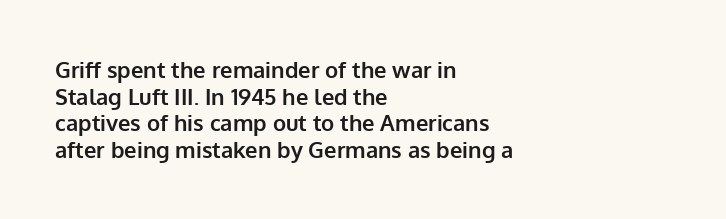
{"italic": "no", "bold": "yes", "underline": "no", "align": "left", "line_spacing_ratio": 1.21, "letter_spacing": "normal", "letter_spacing_em": 0.0, "glyph_px": 22}
